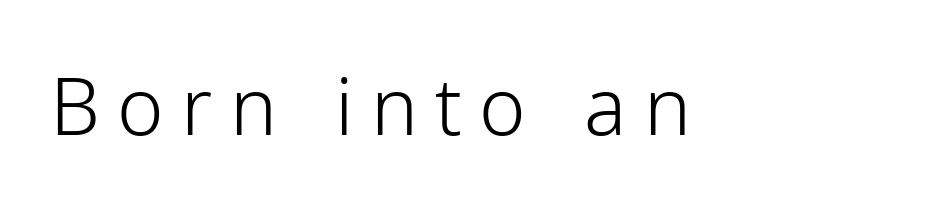
Honestly, there is no underline to notice here at all. Looks like regular typesetting: each glyph gets only the width it needs. On a weight scale, this lands at 450 or below. The gaps between neighbouring characters are conspicuously large. Italic? Not at all — the glyphs are vertical.
